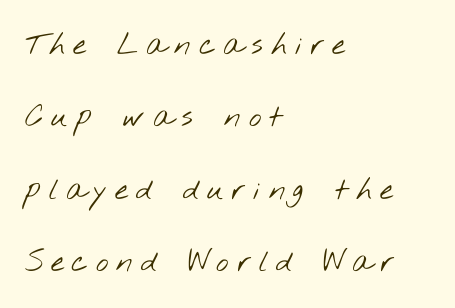
The rag falls on the right side of this text block. This block would shrink considerably if given ordinary leading; it's expanded now. Think of a printed novel: that variable character pitch is what you see here. The strokes are not fattened; the text isn't bold. The face used here is a sans, in the tradition of grotesques and geometrics.
